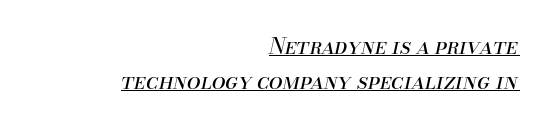
The sample's only ornament is a line tracing under the words. In terms of leading, this rendering sits right in the middle. This rendering uses right alignment, leaving the left contour irregular. These glyphs show unthickened strokes, regular width or finer.
